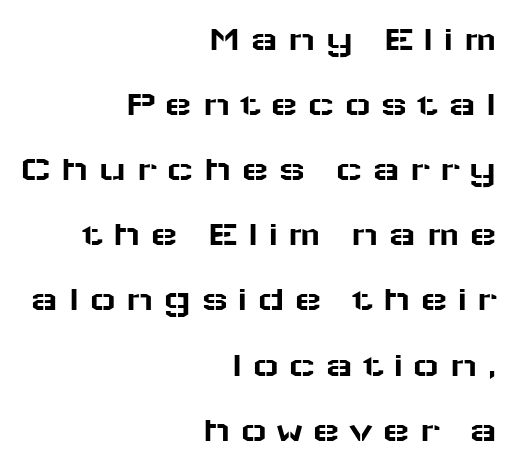
The image shows 37 px wide sans-serif type, upright; set right-aligned, line spacing 1.76x, unusually wide letter spacing (+0.24 em), not underlined; low stroke contrast and a medium x-height.
